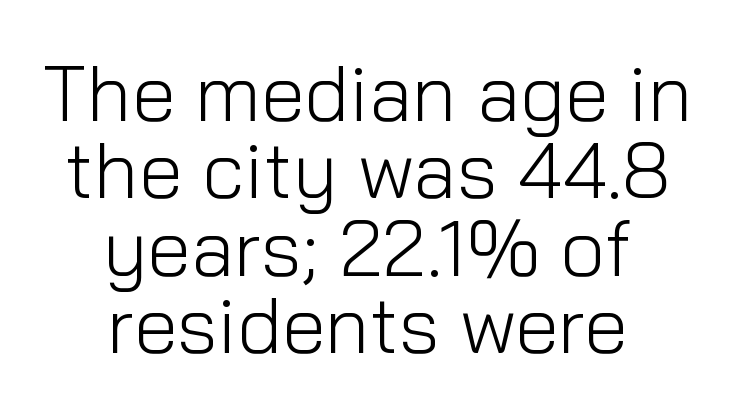
Q: Is the text bold? A: No.
Q: Is the text italic (slanted)? A: No, it is upright.
Q: Is the typeface a serif or a sans-serif typeface? A: Sans-serif.
Q: Is the text underlined? A: No.
Q: How is the paragraph aligned? A: Centered.
Q: Is the spacing between letters normal or unusually wide? A: Normal.
Q: Is the spacing between lines tight, normal or loose? A: Tight.
Q: Width (condensed, normal, or wide)? A: Normal.
Q: Stroke contrast? A: Low.
Q: x-height? A: Medium.
Q: Monospaced? A: No.
